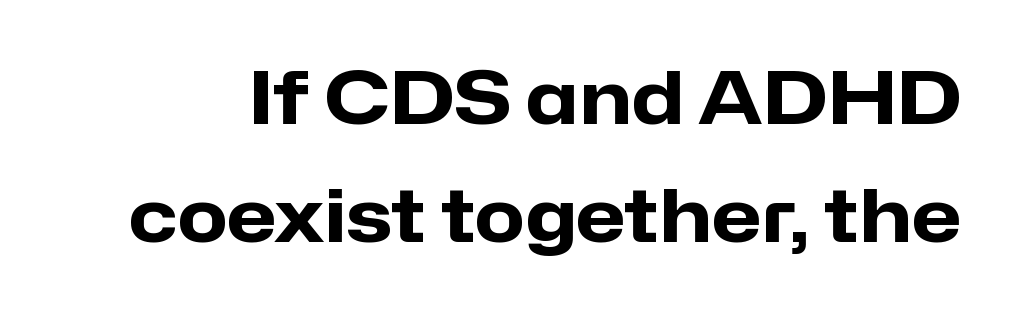
{"serif": "no", "italic": "no", "bold": "yes", "weight": "heavy", "width": "normal", "stroke_contrast": "low", "x_height": "medium", "monospaced": "no", "underline": "no", "line_spacing": "normal", "line_spacing_ratio": 1.61, "letter_spacing": "normal", "letter_spacing_em": 0.0, "glyph_px": 73}
